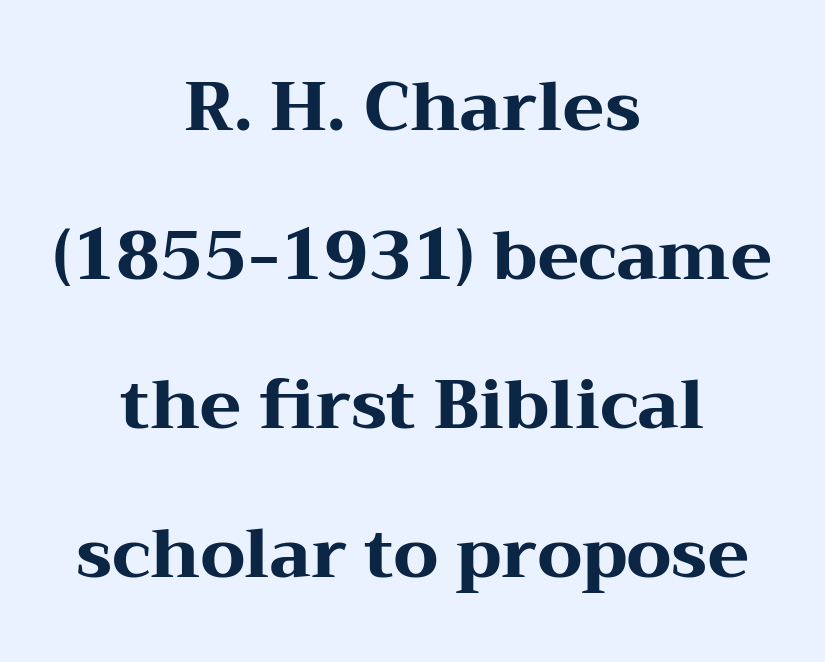
Honestly, the rows look like they've been pulled way apart. Line starts and ends both wander, symmetrically. The letters advance in unequal steps, a hallmark of proportional type. Serifs: yes, visible at the terminals of the letterforms.
